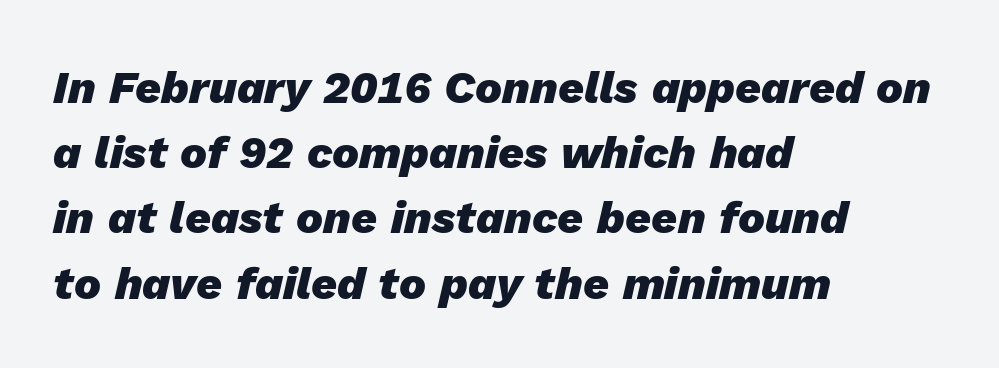
The image shows 45 px heavy type, italic (leaning right); set left-aligned, normal line spacing (1.45x), normal letter spacing, not underlined; low stroke contrast and a medium x-height.
